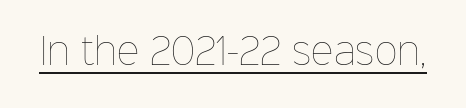
{"italic": "no", "bold": "no", "weight": "thin", "width": "normal", "stroke_contrast": "low", "x_height": "medium", "monospaced": "no", "underline": "yes", "letter_spacing": "normal", "letter_spacing_em": 0.0, "glyph_px": 35}
